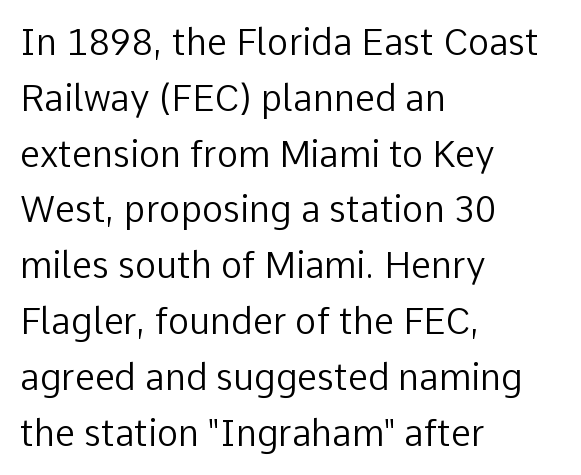
The image shows 36 px regular-weight sans-serif type, upright; set left-aligned, normal line spacing (1.55x), normal letter spacing, not underlined; low stroke contrast and a medium x-height.
